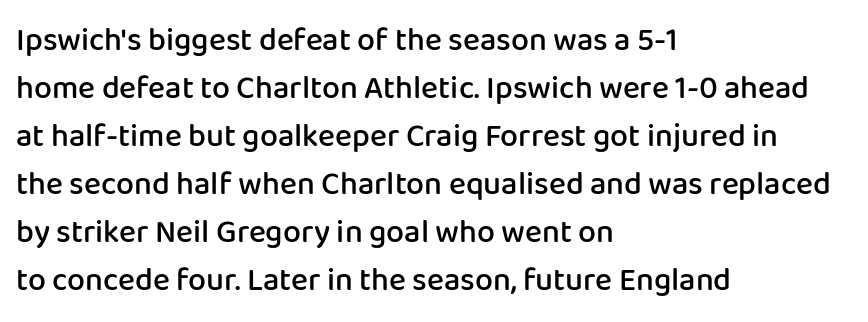
No word sits above an underline. The font's upright variant was chosen for this text. The paragraph shown leans on its left margin. Slightly chunky letters — semibold, I'd say, not full bold.
